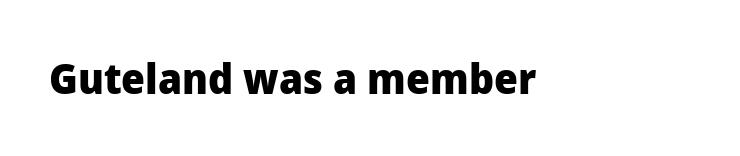
Q: Is the text bold? A: Yes.
Q: Is the text italic (slanted)? A: No, it is upright.
Q: Is the typeface a serif or a sans-serif typeface? A: Sans-serif.
Q: Is the text underlined? A: No.
Q: Is the spacing between letters normal or unusually wide? A: Normal.
Q: Width (condensed, normal, or wide)? A: Normal.
Q: Stroke contrast? A: Low.
Q: x-height? A: Medium.
Q: Monospaced? A: No.
